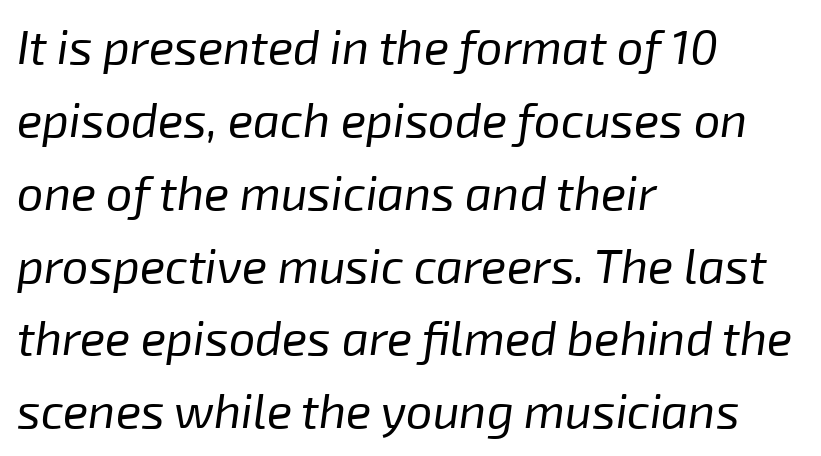
Unbolded letterforms with no extra heft. Is this a fixed-width face? No — the glyphs have proportional, varying widths. The baseline area is clear. Short and long lines alike share a common starting point at left. The rows are spaced the way most documents space them. The font's italic variant was chosen for this text.
